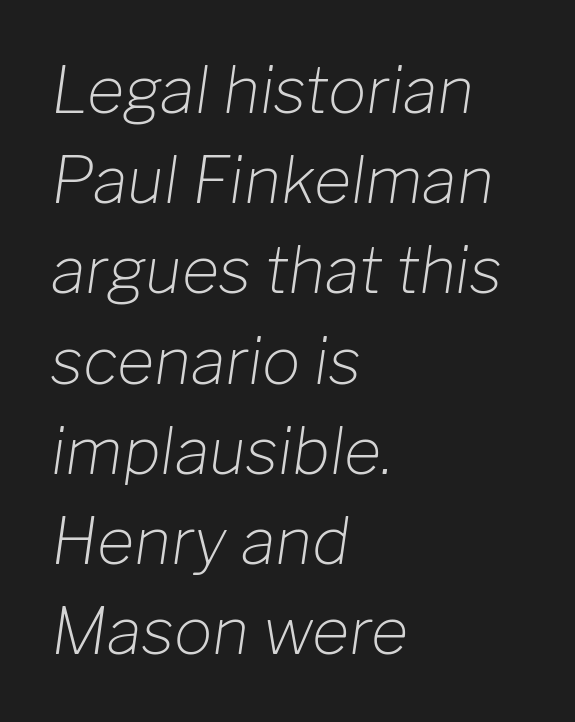
The image shows 64 px light type, italic (leaning right); set left-aligned, normal line spacing (1.41x), normal letter spacing, not underlined; low stroke contrast and a medium x-height.
